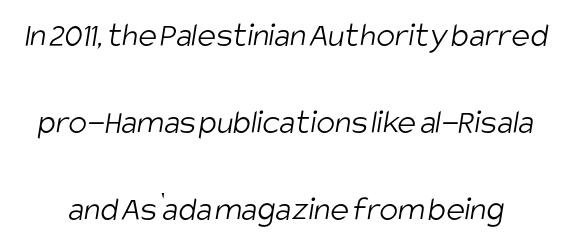
{"serif": "no", "bold": "no", "weight": "light", "width": "condensed", "stroke_contrast": "low", "x_height": "large", "monospaced": "no", "underline": "no", "line_spacing": "loose", "line_spacing_ratio": 2.48, "letter_spacing": "normal", "letter_spacing_em": 0.0, "glyph_px": 35}
